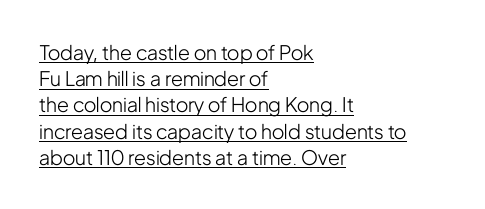
This rendering leaves character spacing at its baseline value. The space between consecutive lines is moderate. Caption: lettering with a line underneath. Caption: face not bold, strokes unweighted.
